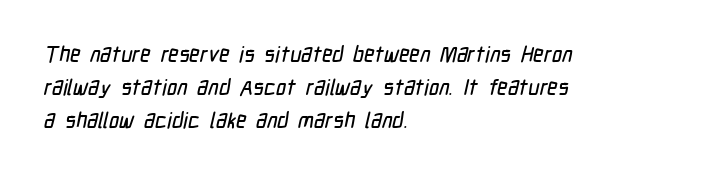
Q: Is the text underlined? A: No.
Q: How is the paragraph aligned? A: Left-aligned.
Q: Is the spacing between letters normal or unusually wide? A: Normal.
Q: Is the spacing between lines tight, normal or loose? A: Normal.
